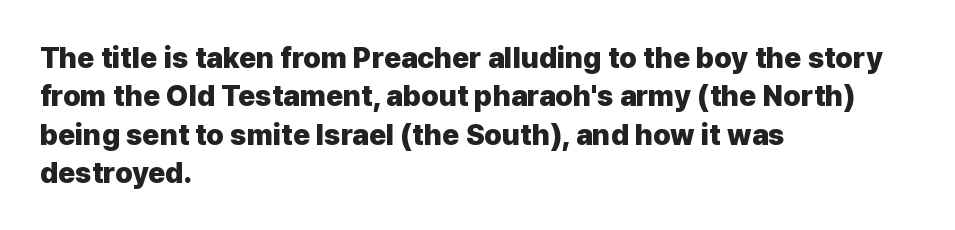
The image shows 29 px heavy sans-serif type, upright; set left-aligned, normal line spacing (1.32x), normal letter spacing, not underlined; low stroke contrast and a medium x-height.
